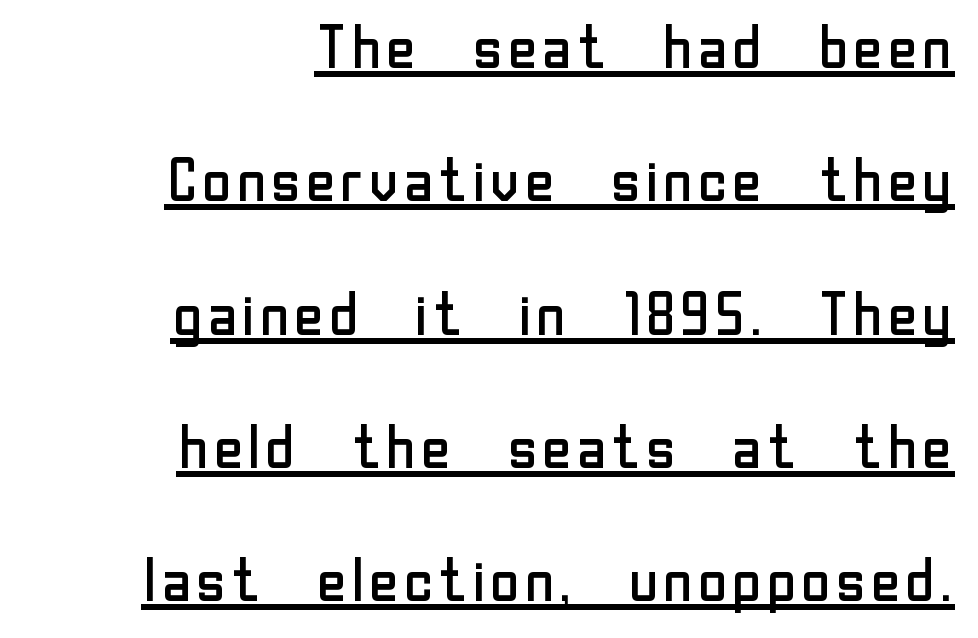
The image shows 59 px regular-weight sans-serif type, upright; set right-aligned, loose line spacing (2.26x), normal letter spacing, underlined; low stroke contrast and a medium x-height.
